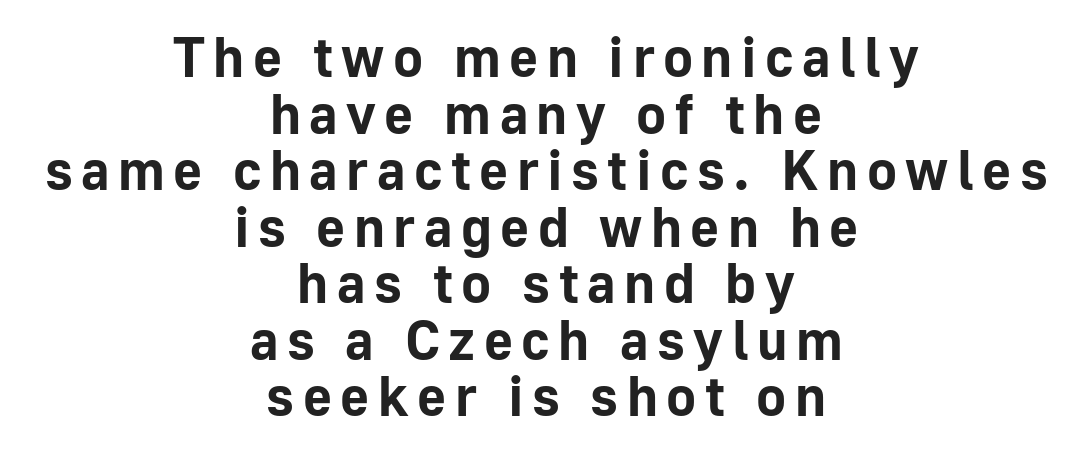
{"serif": "no", "italic": "no", "bold": "yes", "weight": "bold", "width": "normal", "stroke_contrast": "low", "x_height": "medium", "monospaced": "no", "underline": "no", "align": "center", "line_spacing": "tight", "line_spacing_ratio": 1.01, "glyph_px": 56}
